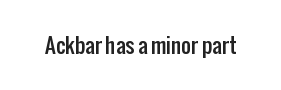
{"italic": "no", "underline": "no", "letter_spacing": "normal", "letter_spacing_em": 0.0, "glyph_px": 21}
